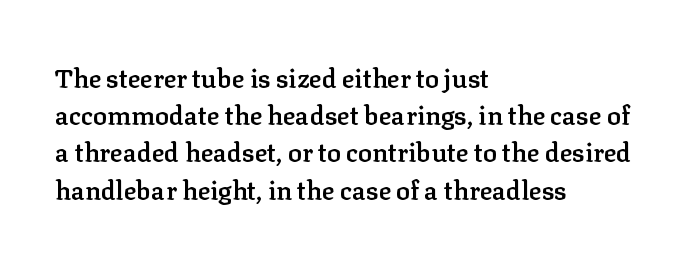
Q: Is the text bold? A: Semi-bold.
Q: Is the text italic (slanted)? A: No, it is upright.
Q: Is the text underlined? A: No.
Q: How is the paragraph aligned? A: Left-aligned.
Q: Is the spacing between letters normal or unusually wide? A: Normal.
Q: Is the spacing between lines tight, normal or loose? A: Normal.
